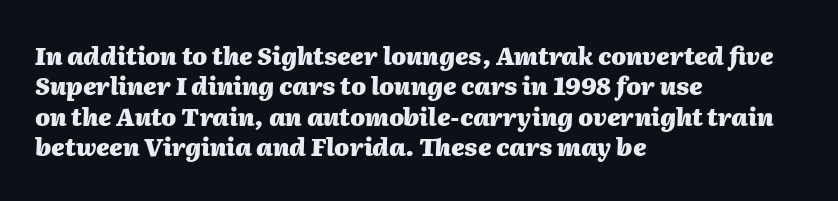
The image shows 24 px bold type, italic (leaning right); set left-aligned, normal line spacing (1.27x), normal letter spacing, not underlined.
